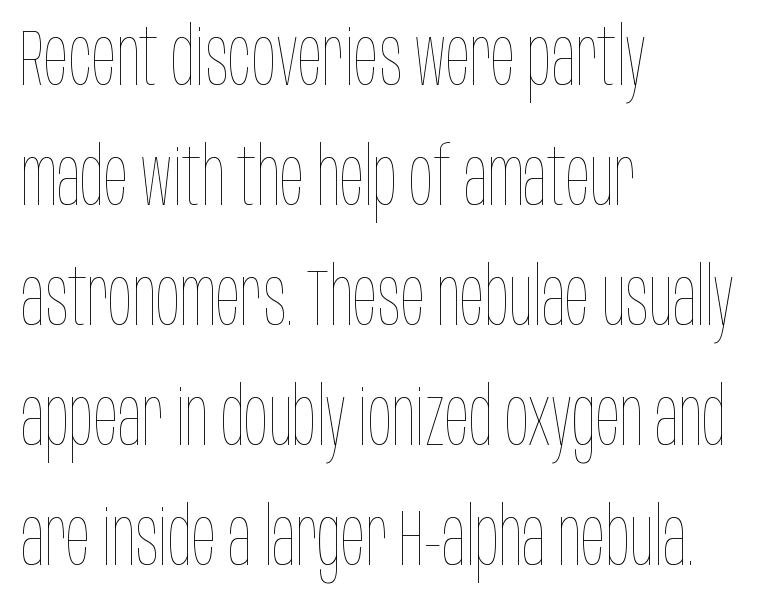
Q: Is the text bold? A: No.
Q: Is the text italic (slanted)? A: No, it is upright.
Q: Is the text underlined? A: No.
Q: How is the paragraph aligned? A: Left-aligned.
Q: Is the spacing between letters normal or unusually wide? A: Normal.
Q: Is the spacing between lines tight, normal or loose? A: Normal.
Q: Width (condensed, normal, or wide)? A: Condensed.
Q: Stroke contrast? A: Low.
Q: x-height? A: Large.
Q: Monospaced? A: No.
